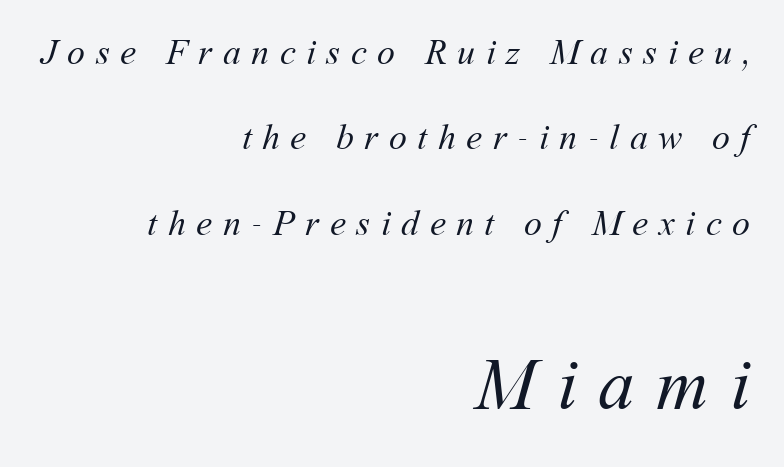
{"bold": "no", "weight": "regular", "width": "normal", "stroke_contrast": "medium", "x_height": "medium", "monospaced": "no", "underline": "no", "align": "right", "line_spacing": "loose", "line_spacing_ratio": 2.37, "letter_spacing": "wide", "letter_spacing_em": 0.29, "larger_block": "second", "size_ratio": 2.03, "glyph_px": 73}
